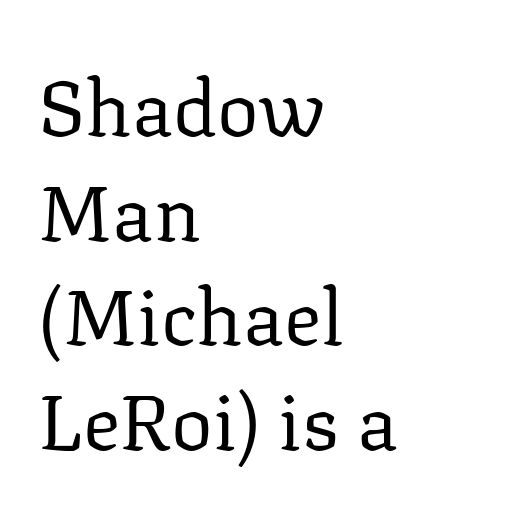
The image shows 78 px regular-weight serif type, upright; set left-aligned, normal line spacing (1.34x), normal letter spacing, not underlined; low stroke contrast and a medium x-height.
